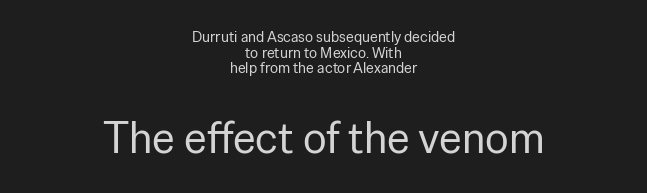
Glyph-to-glyph distance matches everyday printed text. This sample trades vertical openness for compactness between lines. The specimen omits any rule beneath the text block's lines. Is this a fixed-width face? No — the glyphs have proportional, varying widths.
